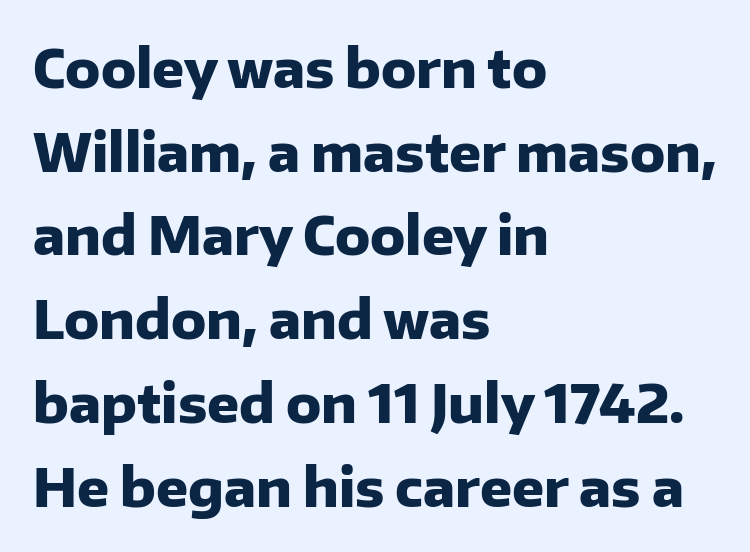
The image shows 53 px heavy sans-serif type, upright; set left-aligned, normal line spacing (1.58x), normal letter spacing, not underlined; low stroke contrast and a medium x-height.
